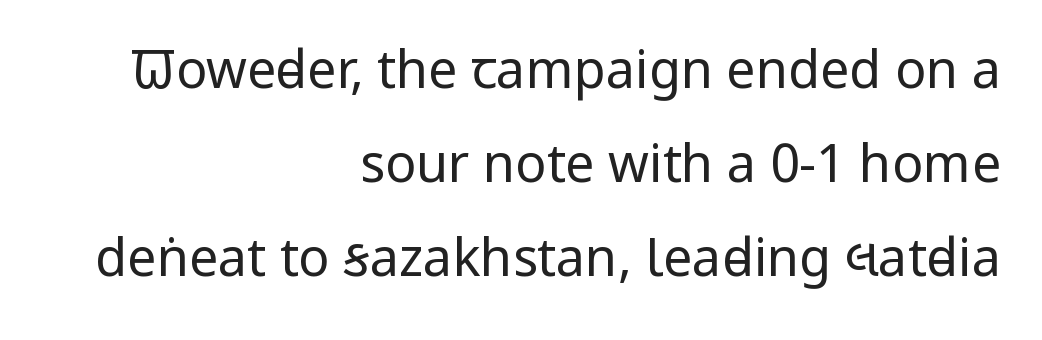
Q: Is the text bold? A: No.
Q: Is the text italic (slanted)? A: No, it is upright.
Q: Is the typeface a serif or a sans-serif typeface? A: Sans-serif.
Q: Is the text underlined? A: No.
Q: How is the paragraph aligned? A: Right-aligned.
Q: Is the spacing between letters normal or unusually wide? A: Normal.
Q: Width (condensed, normal, or wide)? A: Condensed.
Q: Stroke contrast? A: Low.
Q: x-height? A: Large.
Q: Monospaced? A: No.
